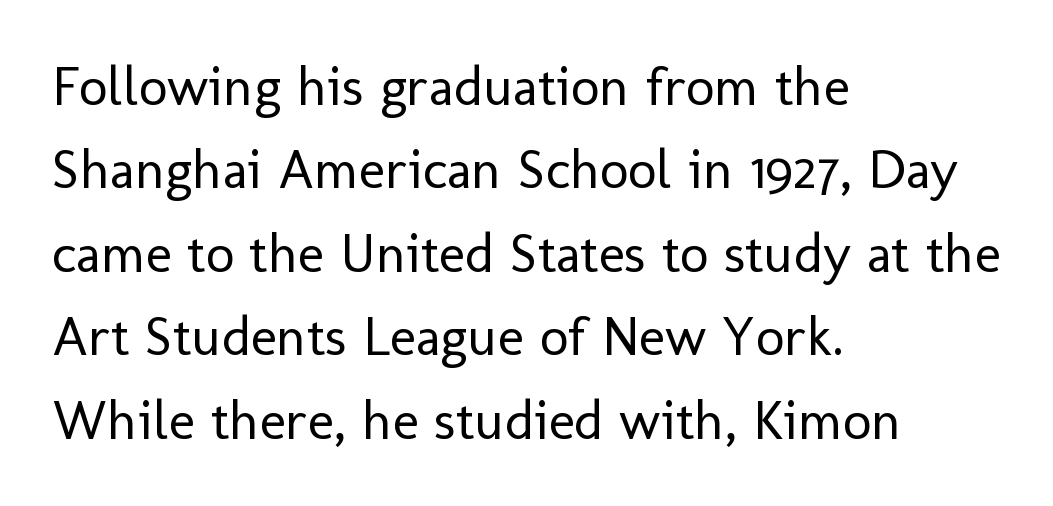
Q: Is the text bold? A: No.
Q: Is the text italic (slanted)? A: No, it is upright.
Q: Is the typeface a serif or a sans-serif typeface? A: Sans-serif.
Q: Is the text underlined? A: No.
Q: How is the paragraph aligned? A: Left-aligned.
Q: Is the spacing between letters normal or unusually wide? A: Normal.
Q: Is the spacing between lines tight, normal or loose? A: Normal.
Q: Width (condensed, normal, or wide)? A: Normal.
Q: Stroke contrast? A: Low.
Q: x-height? A: Medium.
Q: Monospaced? A: No.
